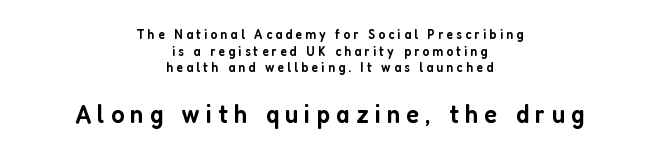
Nobody drew a line under any word here. Look at the glyph heights: the lower group is clearly the bigger setting. The line texture is sparse and dotted thanks to wide tracking. Every character sits straight up, as roman type does. Semibold letterforms, between regular and bold. Typeset on center — no edge is straight.
